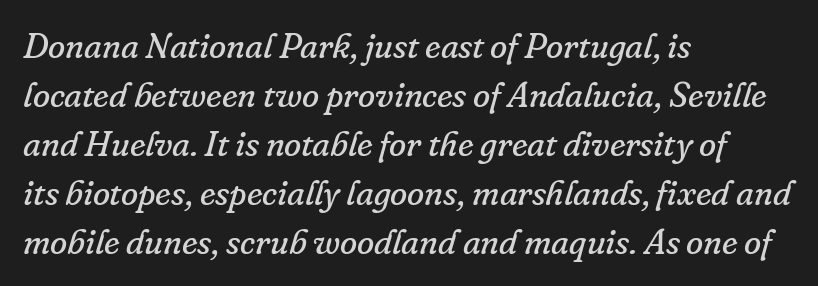
Honestly, the row spacing looks completely unremarkable. A typesetter would label this face a serif. Short note: letters normally spaced. Counters stay open thanks to moderate or lighter strokes. The foot of each line stays bare and open.
